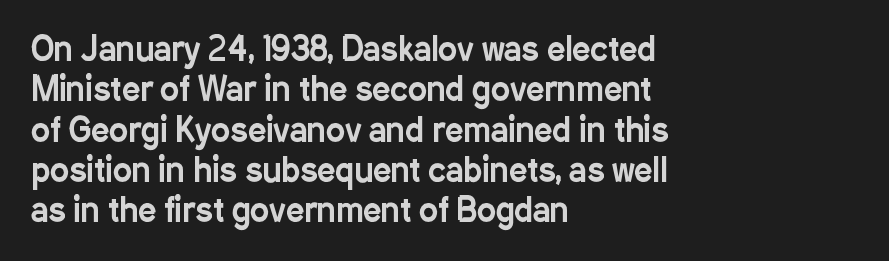
{"serif": "no", "italic": "no", "width": "condensed", "stroke_contrast": "low", "x_height": "medium", "monospaced": "no", "underline": "no", "align": "left", "line_spacing": "normal", "line_spacing_ratio": 1.26, "letter_spacing": "normal", "letter_spacing_em": 0.0, "glyph_px": 32}
